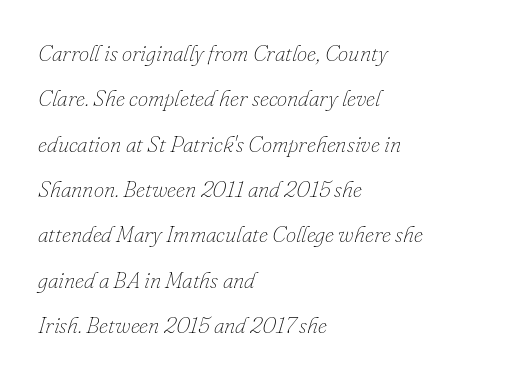
{"italic": "yes", "lean": "right", "slant_degrees": 16, "bold": "no", "underline": "no", "align": "left", "line_spacing": "loose", "line_spacing_ratio": 1.97, "letter_spacing": "normal", "letter_spacing_em": 0.0, "glyph_px": 23}
